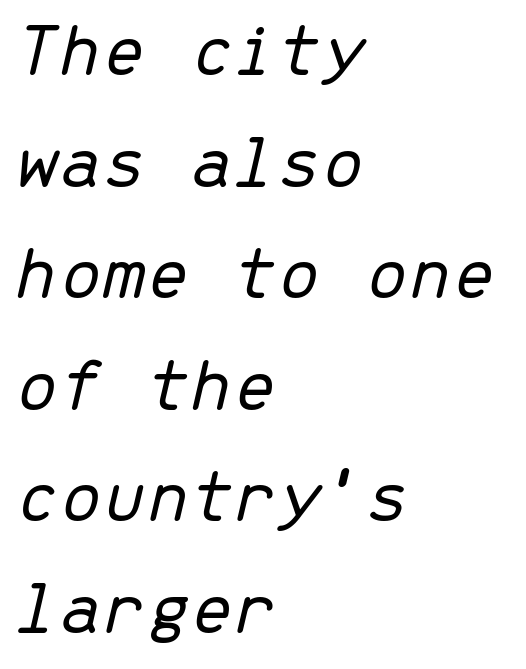
{"italic": "yes", "lean": "right", "slant_degrees": 13, "bold": "no", "weight": "light", "width": "normal", "stroke_contrast": "low", "x_height": "medium", "monospaced": "yes", "underline": "no", "align": "left", "line_spacing": "normal", "line_spacing_ratio": 1.43, "letter_spacing": "normal", "letter_spacing_em": 0.0, "glyph_px": 78}
